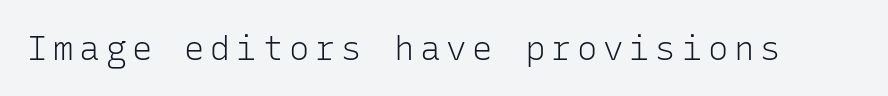
{"serif": "no", "italic": "no", "bold": "no", "weight": "light", "width": "normal", "stroke_contrast": "low", "x_height": "medium", "monospaced": "yes", "underline": "no", "glyph_px": 34}
